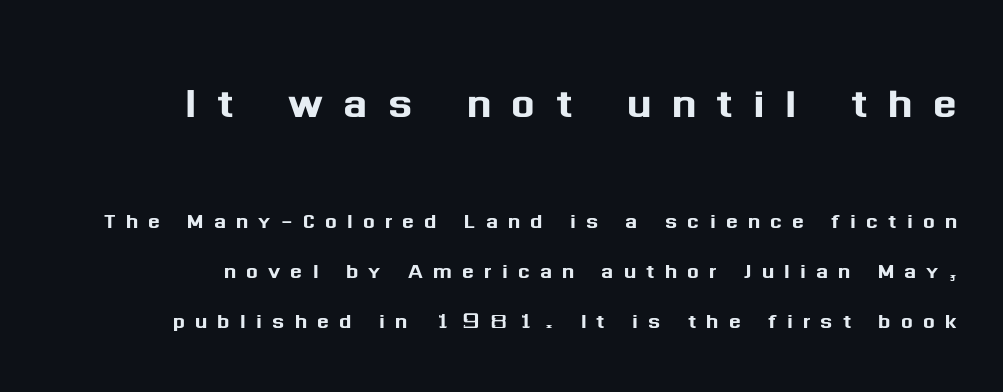
Q: Is the text italic (slanted)? A: No, it is upright.
Q: Is the typeface a serif or a sans-serif typeface? A: Sans-serif.
Q: Is the text underlined? A: No.
Q: How is the paragraph aligned? A: Right-aligned.
Q: Is the spacing between letters normal or unusually wide? A: Unusually wide.
Q: Which block of text is set in a larger size, the first (top) or the second (bottom)? A: The first (top) one.
Q: Width (condensed, normal, or wide)? A: Normal.
Q: Stroke contrast? A: Medium.
Q: x-height? A: Medium.
Q: Monospaced? A: No.
